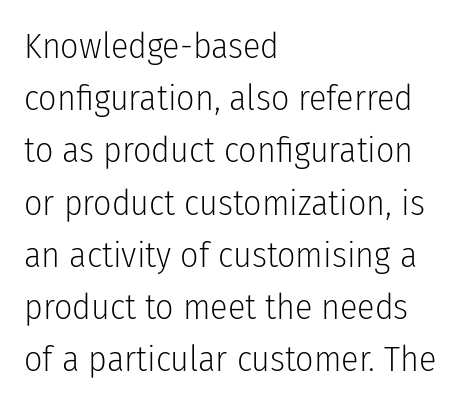
Q: Is the text bold? A: No.
Q: Is the text italic (slanted)? A: No, it is upright.
Q: Is the typeface a serif or a sans-serif typeface? A: Sans-serif.
Q: Is the text underlined? A: No.
Q: How is the paragraph aligned? A: Left-aligned.
Q: Is the spacing between letters normal or unusually wide? A: Normal.
Q: Is the spacing between lines tight, normal or loose? A: Normal.
Q: Width (condensed, normal, or wide)? A: Condensed.
Q: Stroke contrast? A: Low.
Q: x-height? A: Medium.
Q: Monospaced? A: No.
